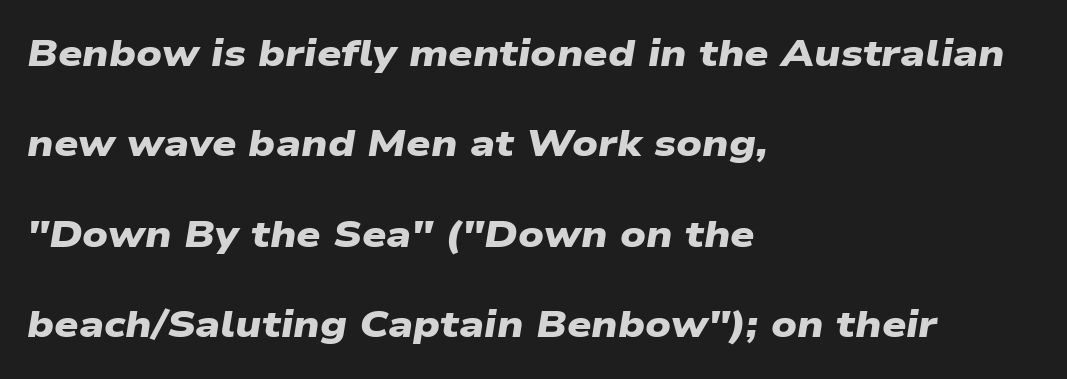
Q: Is the text bold? A: Yes.
Q: Is the typeface a serif or a sans-serif typeface? A: Sans-serif.
Q: Is the text underlined? A: No.
Q: How is the paragraph aligned? A: Left-aligned.
Q: Is the spacing between letters normal or unusually wide? A: Normal.
Q: Is the spacing between lines tight, normal or loose? A: Loose.
Q: Width (condensed, normal, or wide)? A: Wide.
Q: Stroke contrast? A: Low.
Q: x-height? A: Medium.
Q: Monospaced? A: No.
